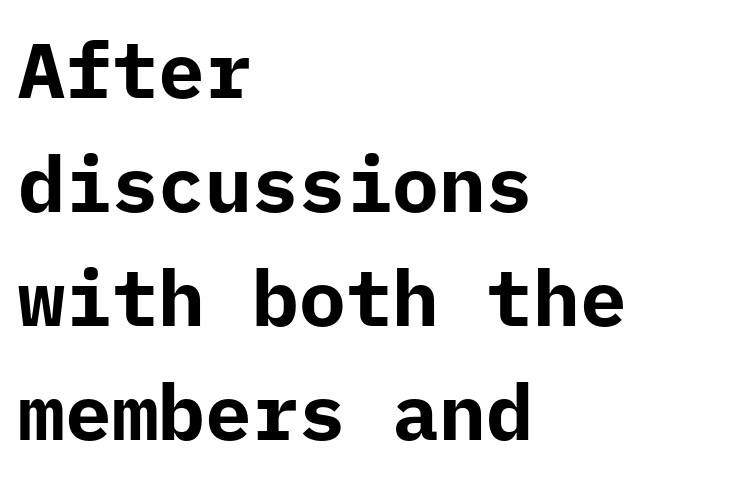
{"serif": "no", "italic": "no", "bold": "yes", "weight": "bold", "width": "normal", "stroke_contrast": "low", "x_height": "medium", "monospaced": "yes", "underline": "no", "align": "left", "line_spacing": "normal", "line_spacing_ratio": 1.46, "letter_spacing": "normal", "letter_spacing_em": 0.0, "glyph_px": 78}
